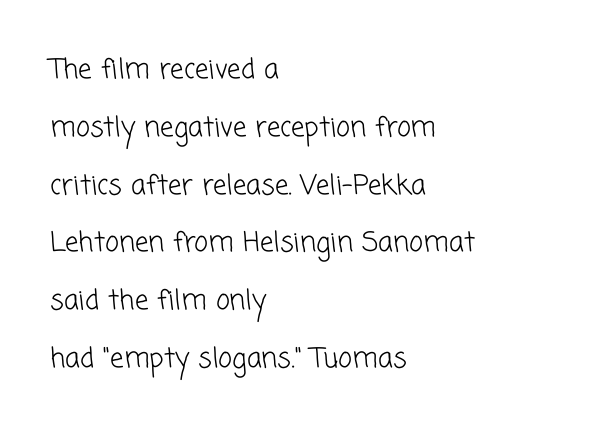
The image shows 27 px text type; set left-aligned, loose line spacing (2.14x), normal letter spacing, not underlined.
